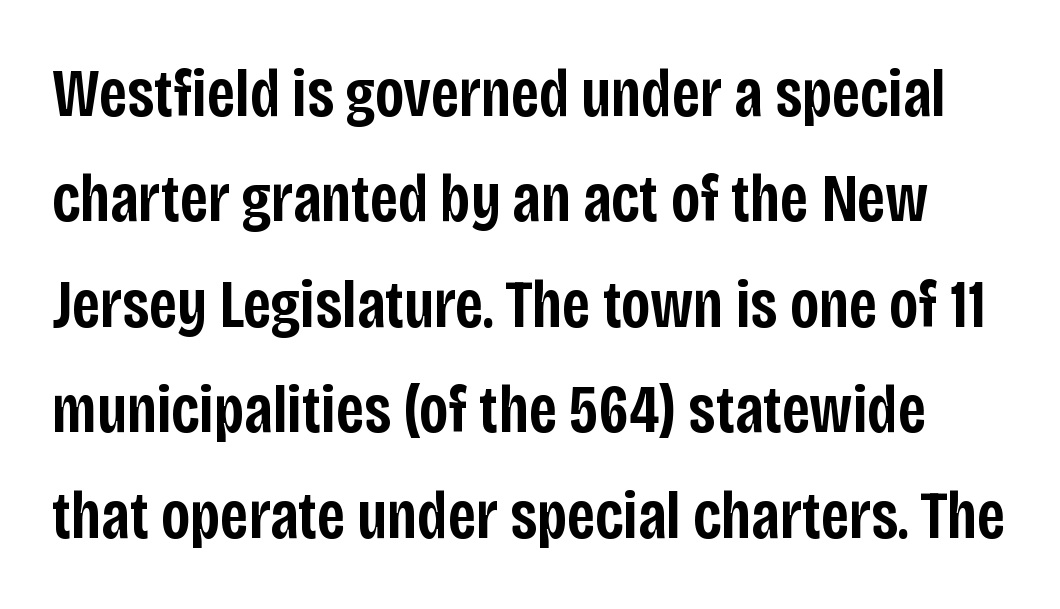
The image shows 68 px semibold, condensed sans-serif type, upright; set normal line spacing (1.55x), normal letter spacing, not underlined; low stroke contrast and a large x-height.
